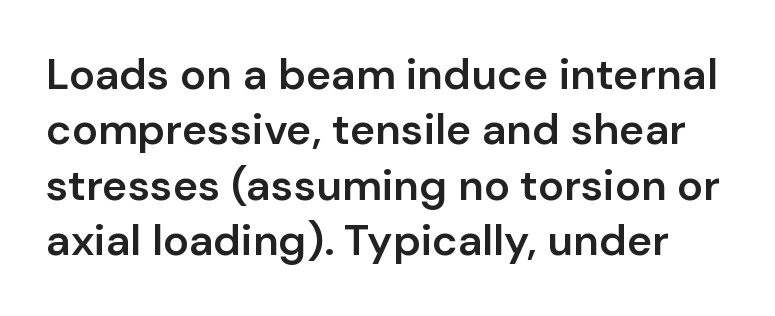
{"serif": "no", "italic": "no", "bold": "semi", "weight": "semibold", "width": "normal", "stroke_contrast": "low", "x_height": "medium", "monospaced": "no", "underline": "no", "line_spacing": "normal", "line_spacing_ratio": 1.29, "letter_spacing": "normal", "letter_spacing_em": 0.0, "glyph_px": 43}
